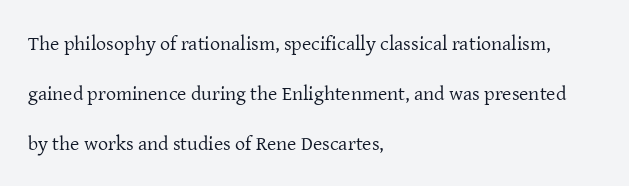
{"italic": "no", "bold": "no", "underline": "no", "align": "left", "line_spacing": "loose", "line_spacing_ratio": 2.49, "letter_spacing": "normal", "letter_spacing_em": 0.0, "glyph_px": 20}
